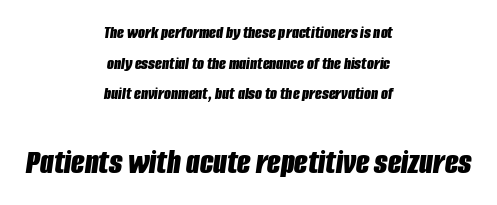
{"italic": "yes", "lean": "right", "slant_degrees": 8, "bold": "yes", "weight": "bold", "width": "condensed", "stroke_contrast": "low", "x_height": "large", "monospaced": "no", "underline": "no", "align": "center", "line_spacing": "normal", "line_spacing_ratio": 1.7, "letter_spacing": "normal", "letter_spacing_em": 0.0, "larger_block": "second", "size_ratio": 1.94, "glyph_px": 35}
